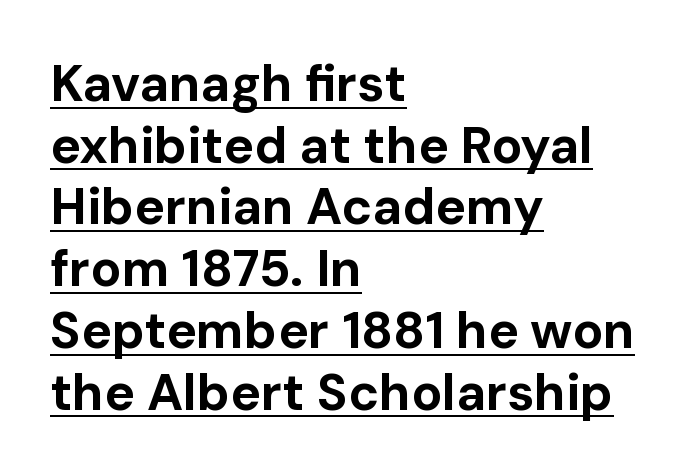
Ordinary non-slanted type is in use. Observe the ordinary spacing: letters are neighbours, not strangers. Teacher's note: observe the even left margin — that is flush-left alignment. In terms of weight, the rendering is a true, heavy bold. Quick note: underline on. Varying glyph widths throughout — classic text-font behaviour.
